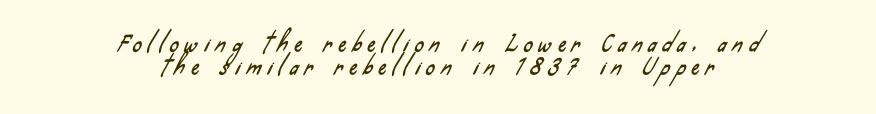
The image shows 22 px text type; set centered, tight line spacing (1.03x), unusually wide letter spacing (+0.29 em), not underlined.
